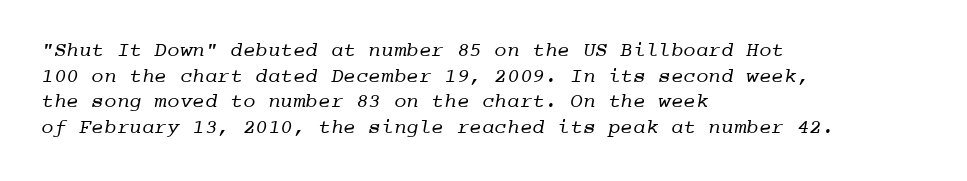
Q: Is the text bold? A: No.
Q: Is the text underlined? A: No.
Q: How is the paragraph aligned? A: Left-aligned.
Q: Is the spacing between letters normal or unusually wide? A: Normal.
